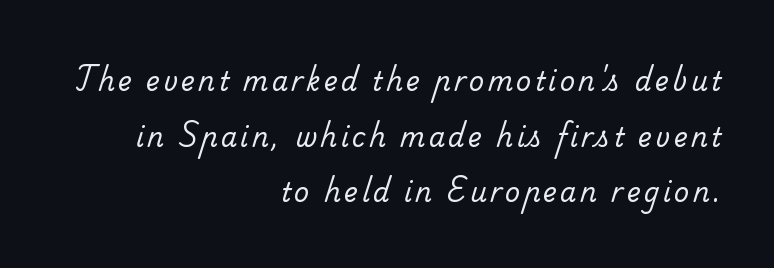
Unbolded letterforms with no extra heft. These lines stack with their right ends in a neat column. The foot of each line stays bare and open. What's the leading like? Stretched, with rows far apart.
